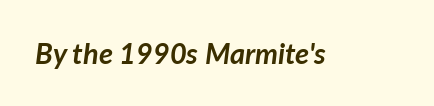
{"italic": "yes", "lean": "right", "slant_degrees": 7, "bold": "yes", "weight": "semibold", "width": "normal", "stroke_contrast": "low", "x_height": "medium", "monospaced": "no", "underline": "no", "letter_spacing": "normal", "letter_spacing_em": 0.0, "glyph_px": 29}
